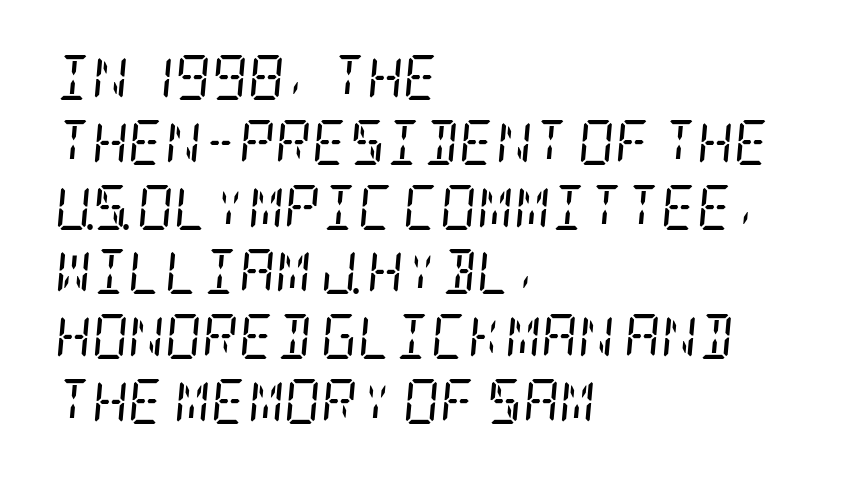
The image shows 45 px regular-weight, condensed serif type, italic (leaning right); set left-aligned, normal line spacing (1.44x), normal letter spacing, not underlined; low stroke contrast and a large x-height.
